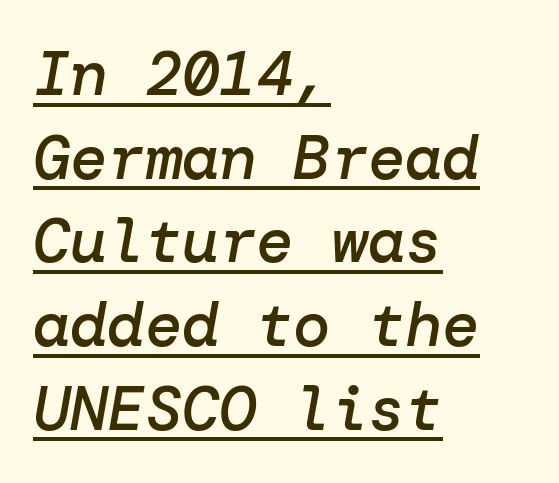
Q: Is the text bold? A: Semi-bold.
Q: Is the text italic (slanted)? A: Yes, it leans right by about 10 degrees.
Q: Is the text underlined? A: Yes.
Q: How is the paragraph aligned? A: Left-aligned.
Q: Is the spacing between letters normal or unusually wide? A: Normal.
Q: Is the spacing between lines tight, normal or loose? A: Normal.
Q: Width (condensed, normal, or wide)? A: Normal.
Q: Stroke contrast? A: Low.
Q: x-height? A: Medium.
